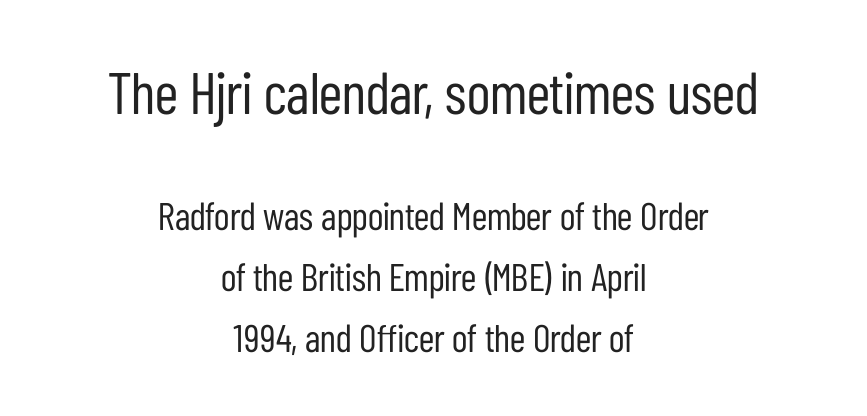
Line starts and ends both wander, symmetrically. The designer went with a sans here, leaving each stem footless. Line spacing here is normal. This sample has the flowing, uneven cadence of proportional lettering. Tracking here is standard; glyphs follow each other at the usual distance.
